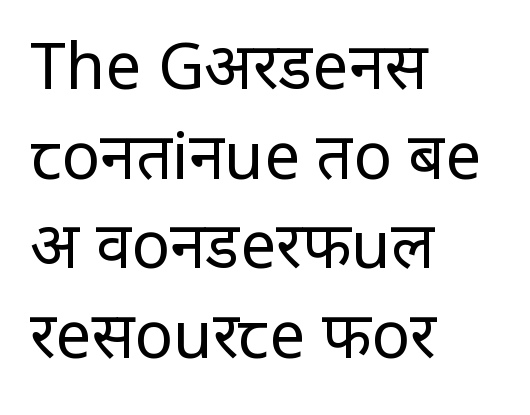
The image shows 64 px regular-weight, condensed sans-serif type, upright; set left-aligned, normal line spacing (1.4x), normal letter spacing, not underlined; low stroke contrast and a large x-height.
